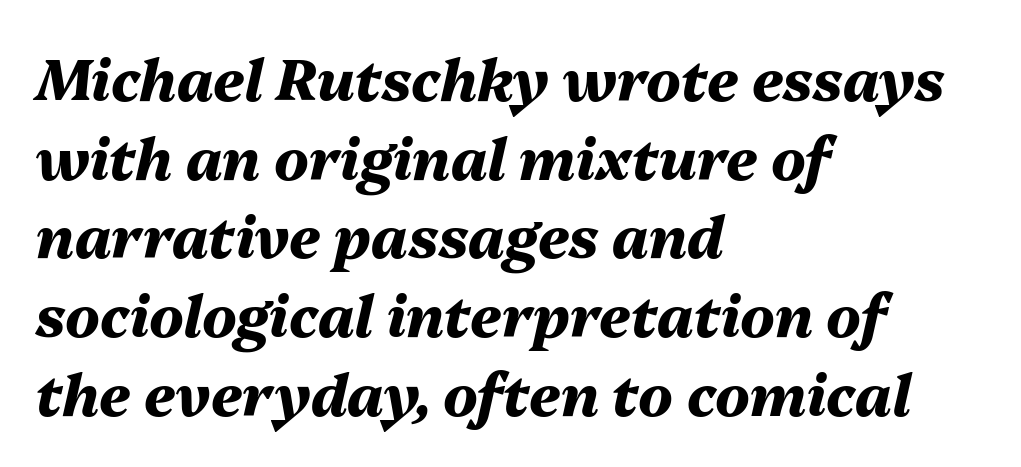
A bare baseline throughout the passage. Students, observe: this is what conventionally led text looks like. Proportional: the letters do not fall into vertical columns. These lines stack with their left ends in a neat column. Observe the lean: these are italic letterforms.
